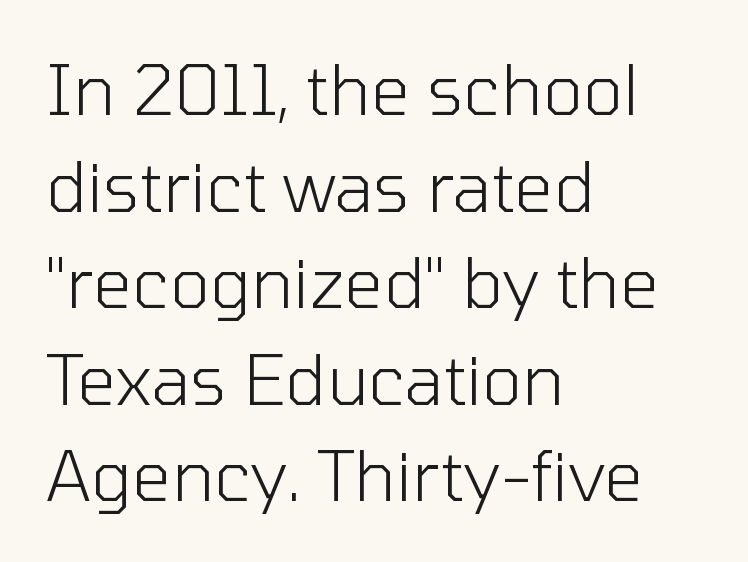
The passage shown is typed in a proportional face where columns would drift. Line spacing here is normal. This rendering uses left alignment, leaving the right contour irregular. Nothing sits at the stroke ends, so this counts as sans-serif.
